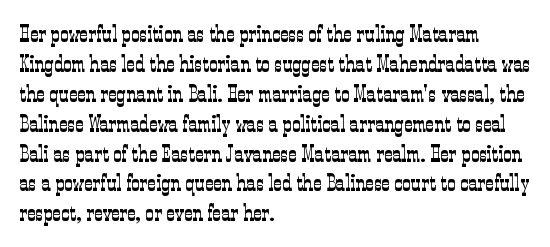
Q: Is the text bold? A: No.
Q: Is the text italic (slanted)? A: No, it is upright.
Q: Is the text underlined? A: No.
Q: How is the paragraph aligned? A: Left-aligned.
Q: Is the spacing between letters normal or unusually wide? A: Normal.
Q: Is the spacing between lines tight, normal or loose? A: Normal.
